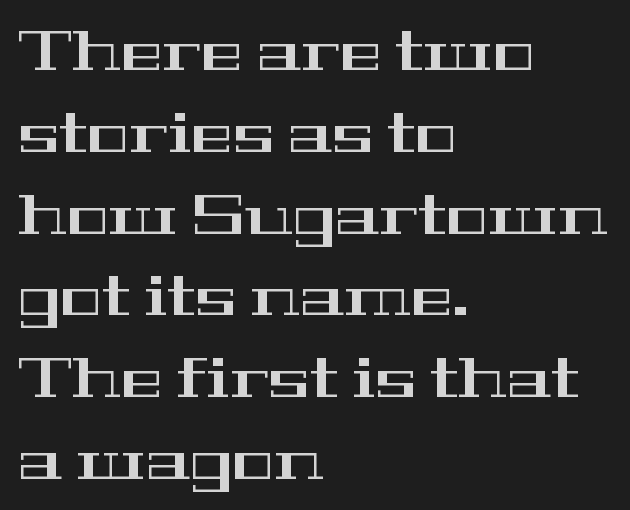
You could not count columns in this text — the font is proportionally spaced. How would I describe the line gaps? Plain and ordinary. This sample uses a serif face. If you drew a ruler down the left edge, every line would touch it. The line texture is even and compact thanks to regular tracking. Every stem runs plumb, perpendicular to the baseline.
